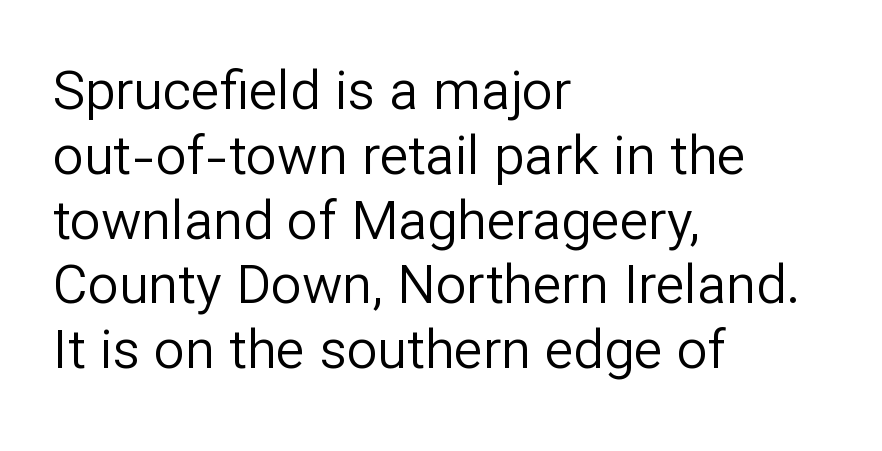
{"serif": "no", "italic": "no", "bold": "no", "weight": "regular", "width": "normal", "stroke_contrast": "low", "x_height": "medium", "monospaced": "no", "underline": "no", "align": "left", "line_spacing_ratio": 1.2, "letter_spacing": "normal", "letter_spacing_em": 0.0, "glyph_px": 54}
